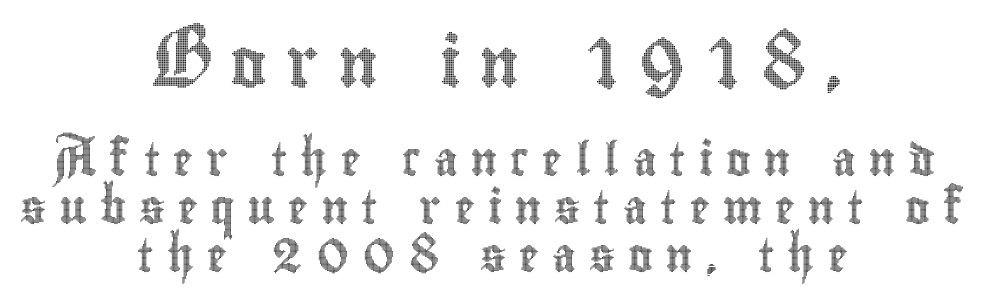
The image shows 49 px condensed type, upright; set centered, normal line spacing (1.46x), unusually wide letter spacing (+0.4 em), not underlined; the first (top) block is 1.48x larger; a small x-height.
